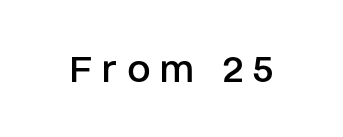
Each letter keeps its own natural width here, so spacing adapts to shape. Glance below the letters and you will spot only blank space. The font family rendered here belongs to the sans-serif group. This rendering widens character spacing well past its baseline value. Letters have the restrained weight of plain body copy at most. Characters remain perfectly vertical along every line.
